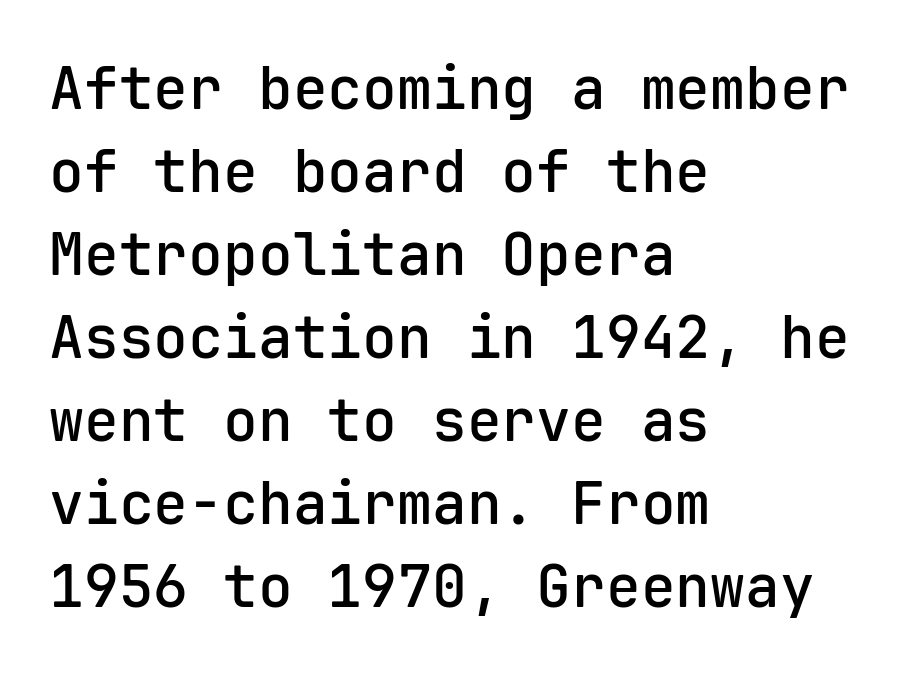
These lines are rendered in a fixed-pitch font. Every row of glyphs begins at an identical x-position on the left. You could call the tracking neutral — neither tight nor loose. To sum up the face: it is a sans, with no serifs. Summary of weight: moderately heavy, a semibold.
